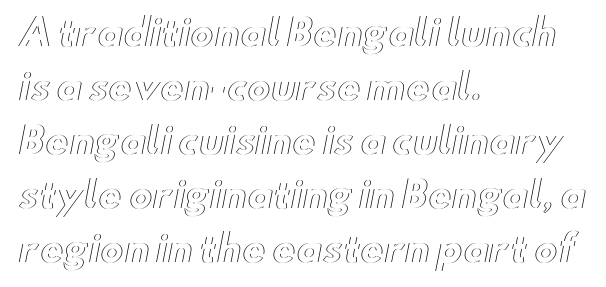
The image shows 36 px wide type; set left-aligned, normal line spacing (1.5x), normal letter spacing, not underlined; a small x-height.
